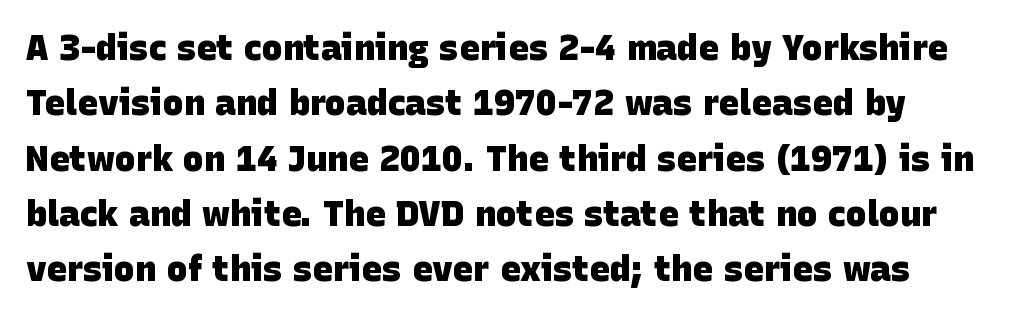
The image shows 35 px heavy sans-serif type; set normal line spacing (1.58x), normal letter spacing, not underlined; low stroke contrast and a large x-height.
